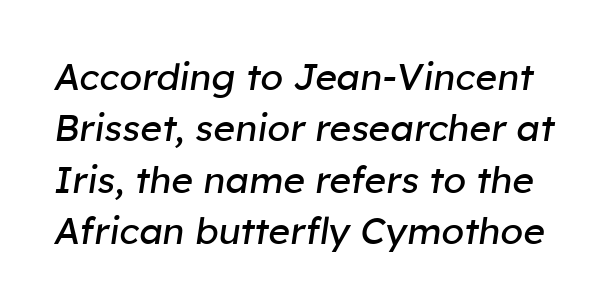
The image shows 37 px regular-weight type, italic (leaning right); set normal line spacing (1.39x), normal letter spacing, not underlined; low stroke contrast and a medium x-height.
